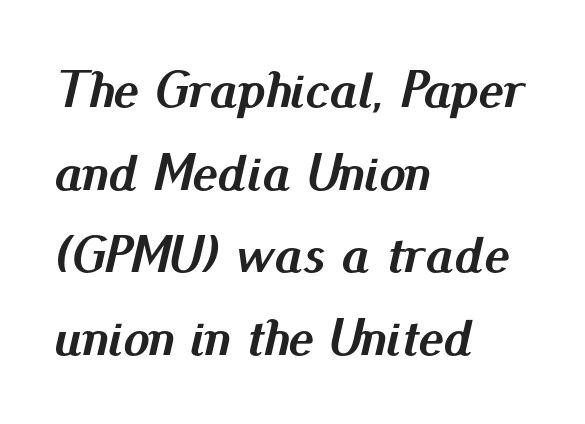
Q: Is the text bold? A: Yes.
Q: Is the text italic (slanted)? A: Yes, it leans right by about 13 degrees.
Q: Is the text underlined? A: No.
Q: How is the paragraph aligned? A: Left-aligned.
Q: Is the spacing between letters normal or unusually wide? A: Normal.
Q: Is the spacing between lines tight, normal or loose? A: Normal.
Q: Width (condensed, normal, or wide)? A: Normal.
Q: Stroke contrast? A: Medium.
Q: x-height? A: Small.
Q: Monospaced? A: No.
